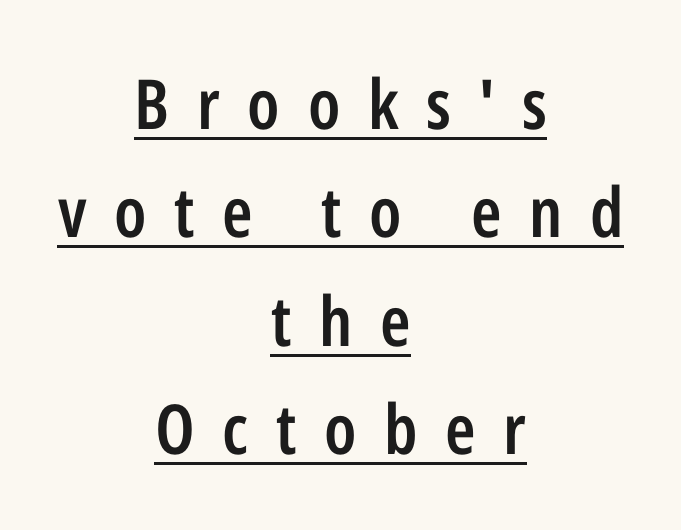
Each word looks stretched out because of the extra space between its letters. The rendered words wear a rule along their underside. You could not count columns in this text — the font is proportionally spaced. One-word summary of the alignment: center. Vertical strokes here are truly vertical.
